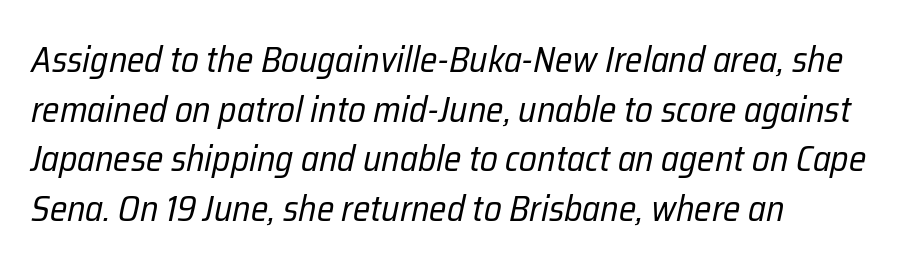
{"italic": "yes", "lean": "right", "slant_degrees": 12, "bold": "no", "weight": "regular", "width": "condensed", "stroke_contrast": "low", "x_height": "medium", "monospaced": "no", "underline": "no", "align": "left", "line_spacing": "normal", "line_spacing_ratio": 1.38, "letter_spacing": "normal", "letter_spacing_em": 0.0, "glyph_px": 36}
